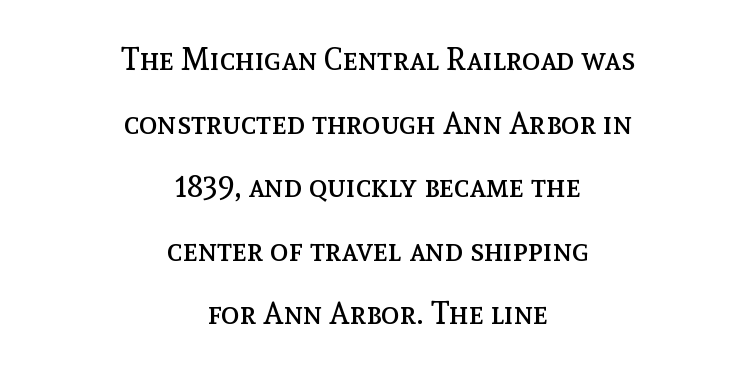
Q: Is the text bold? A: No.
Q: Is the text italic (slanted)? A: No, it is upright.
Q: Is the text underlined? A: No.
Q: How is the paragraph aligned? A: Centered.
Q: Is the spacing between letters normal or unusually wide? A: Normal.
Q: Is the spacing between lines tight, normal or loose? A: Loose.
Q: Width (condensed, normal, or wide)? A: Normal.
Q: x-height? A: Medium.
Q: Monospaced? A: No.
